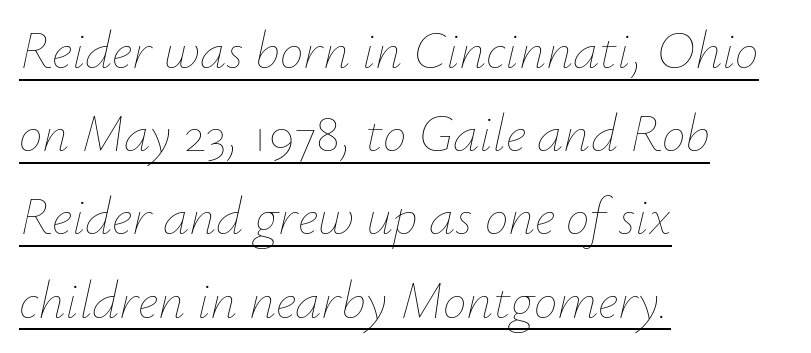
Ink coverage per letter is moderate at most. The paragraph shown leans on its left margin. Proportional: the letters do not fall into vertical columns. The space between consecutive lines is moderate. The rendering applies a slant to the glyphs. Look at the tracking — it's just the regular setting, nothing added.
